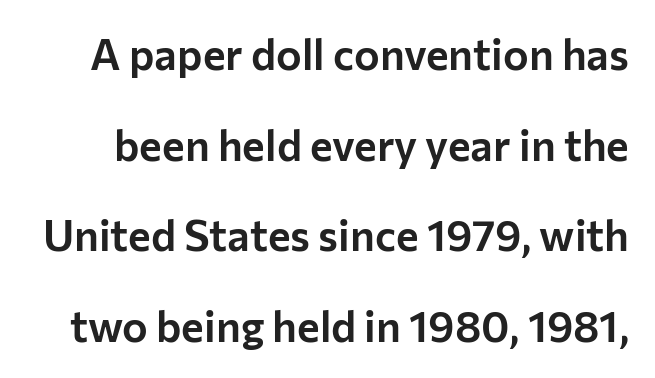
The face used here is proportionally spaced, like ordinary book or web type. Every character sits straight up, as roman type does. This sample trades compactness for vertical openness between lines. The horizontal fit of the characters is conventional and even. Words float on clear page, feet unadorned. Is this a sans? Yes — the strokes have no serifs.
